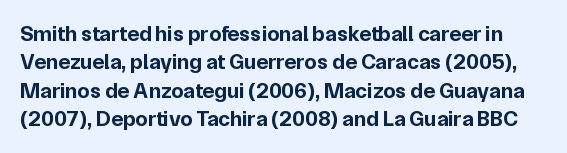
{"italic": "no", "bold": "yes", "underline": "no", "line_spacing": "normal", "line_spacing_ratio": 1.29, "letter_spacing": "normal", "letter_spacing_em": 0.0, "glyph_px": 22}
